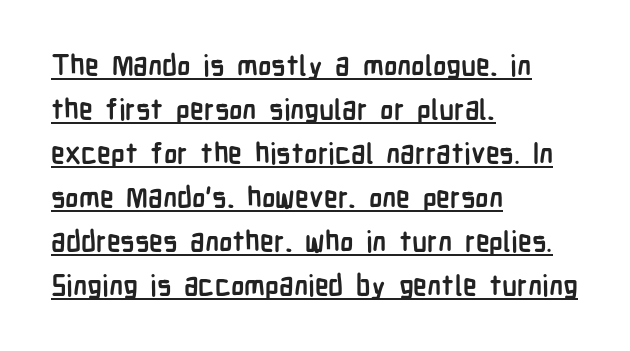
The image shows 28 px semibold, condensed sans-serif type, upright; set left-aligned, normal line spacing (1.57x), normal letter spacing, underlined; low stroke contrast and a medium x-height.
